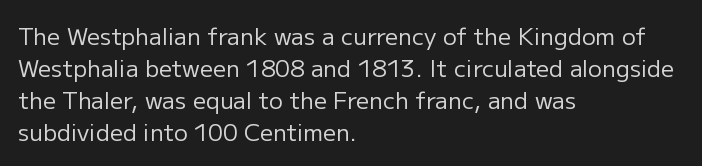
Caption: standard tracking, unaltered. Does the leading feel generous? No, just average. The lines are quadded left. Check the space under the baseline: it is left empty.
